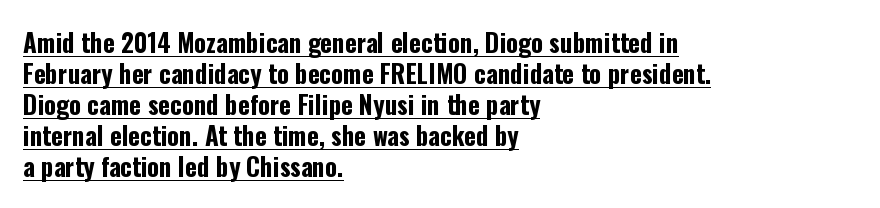
Weight: bold. Between one letter and the next there's only the usual sliver of space. Alignment: flush left. These characters rest on top of a visible drawn line. The specimen reads as upright at a glance.
